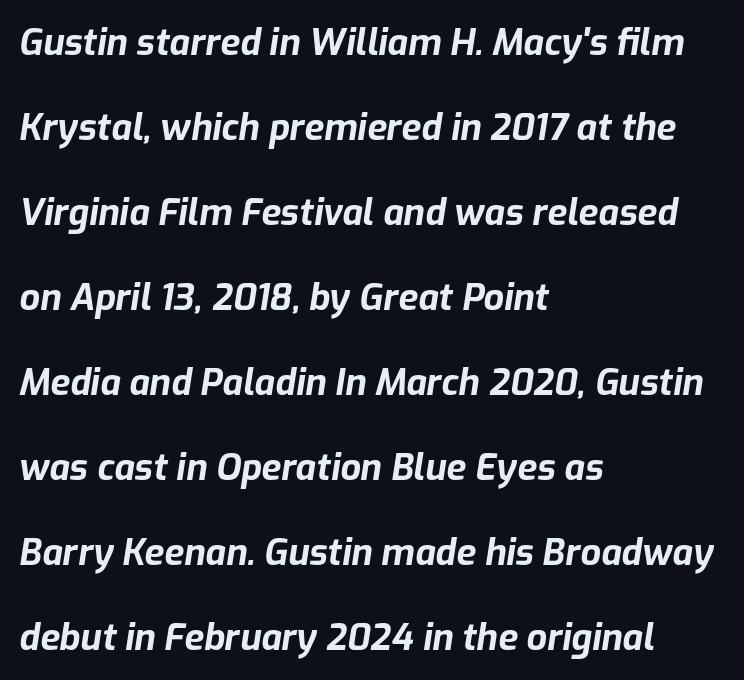
The image shows 36 px bold type, italic (leaning right); set left-aligned, loose line spacing (2.36x), normal letter spacing, not underlined; low stroke contrast and a medium x-height.
